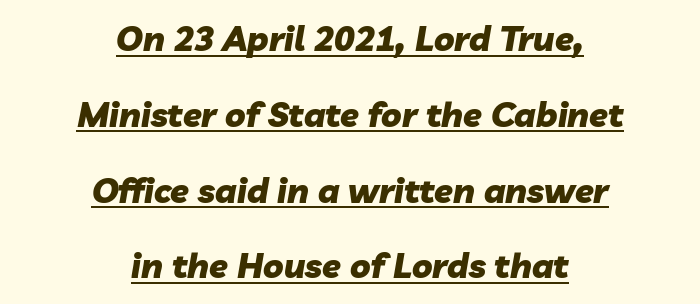
The typesetting leans heavy: a genuine bold. Inter-character spacing is left at the font's built-in metrics. Notice the wide empty band between every row — that's loose leading. The face used here is proportionally spaced, like ordinary book or web type. These lines were composed using italics.
